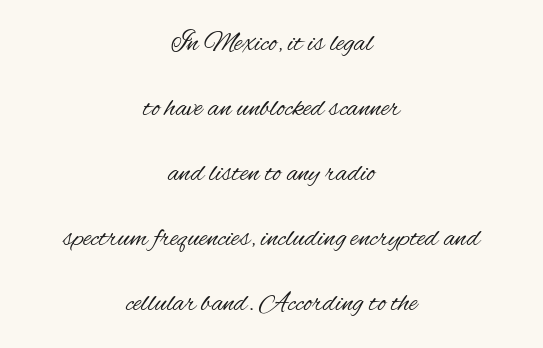
{"serif": "no", "bold": "no", "weight": "regular", "width": "condensed", "stroke_contrast": "medium", "x_height": "small", "monospaced": "no", "underline": "no", "align": "center", "line_spacing": "loose", "line_spacing_ratio": 2.32, "letter_spacing": "normal", "letter_spacing_em": 0.0, "glyph_px": 28}
